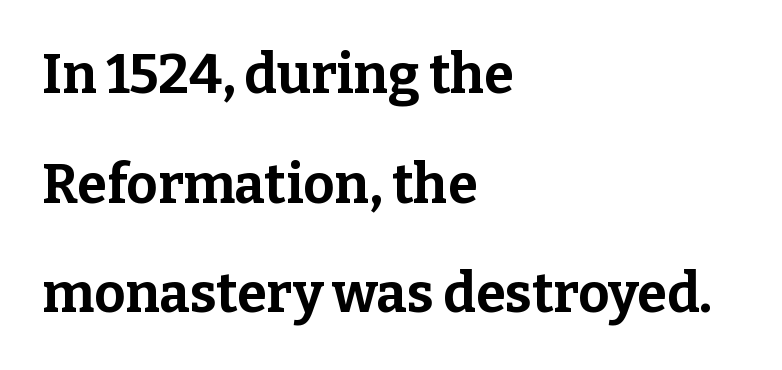
{"serif": "yes", "italic": "no", "bold": "yes", "weight": "bold", "width": "normal", "stroke_contrast": "low", "x_height": "medium", "monospaced": "no", "underline": "no", "align": "left", "line_spacing": "loose", "line_spacing_ratio": 2.03, "letter_spacing": "normal", "letter_spacing_em": 0.0, "glyph_px": 54}
